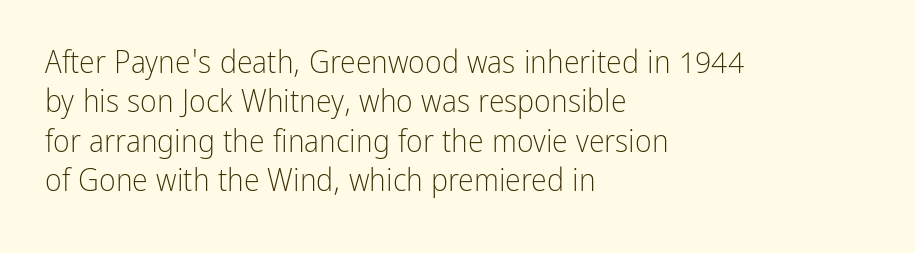
The face used here is rendered with its standard letterfit. The letters stand upright; this is a roman face. Only glyphs here, with clear space below each row. The cut favours lightness, reaching ordinary text weight at its darkest.
